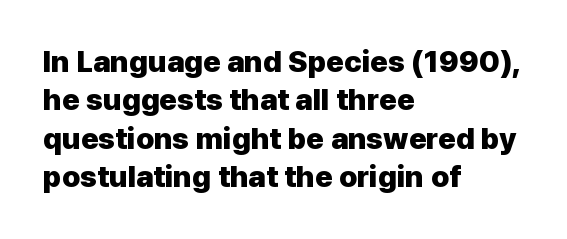
Nope, no serifs anywhere on these letters. Line spacing here is normal. These lines are set flush left with a ragged right edge. Stroke thickness is high; the sample reads as a true bold. Has an underline been added? It has not.
